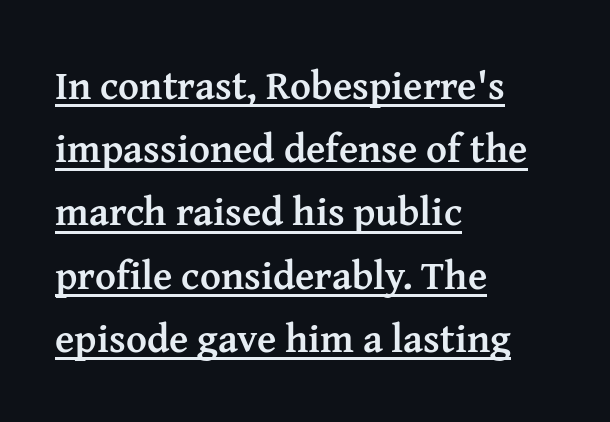
Is this a sans? No — the strokes have serifs. The words here are underlined. This is the regular roman posture of the typeface. Summary of weight: heavy, a full bold. Note the varied advance widths — an 'i' is clearly narrower than an 'm'. Between one letter and the next there's only the usual sliver of space.
